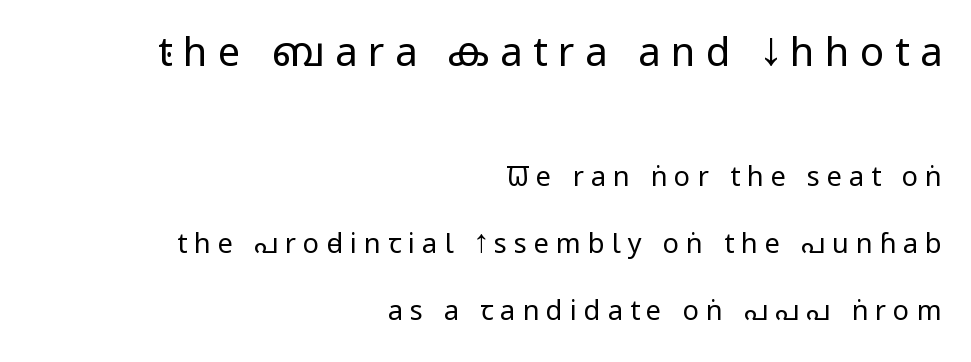
{"serif": "no", "italic": "no", "bold": "no", "weight": "regular", "width": "condensed", "stroke_contrast": "low", "x_height": "large", "monospaced": "no", "underline": "no", "align": "right", "line_spacing": "loose", "line_spacing_ratio": 2.49, "letter_spacing": "wide", "letter_spacing_em": 0.26, "larger_block": "first", "size_ratio": 1.48, "glyph_px": 40}
